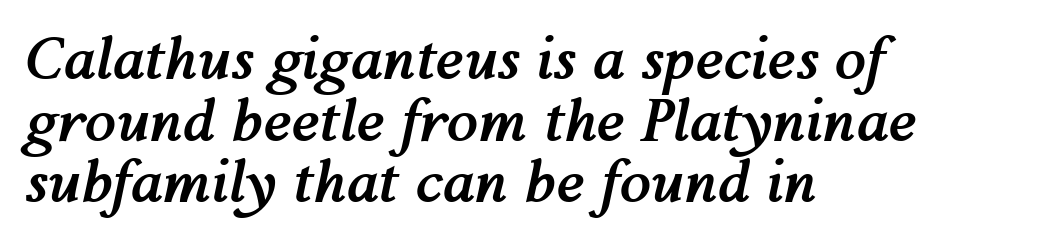
{"italic": "yes", "lean": "right", "slant_degrees": 12, "bold": "yes", "weight": "semibold", "width": "normal", "stroke_contrast": "medium", "x_height": "medium", "monospaced": "no", "underline": "no", "align": "left", "line_spacing": "tight", "line_spacing_ratio": 1.08, "letter_spacing": "normal", "letter_spacing_em": 0.0, "glyph_px": 57}
